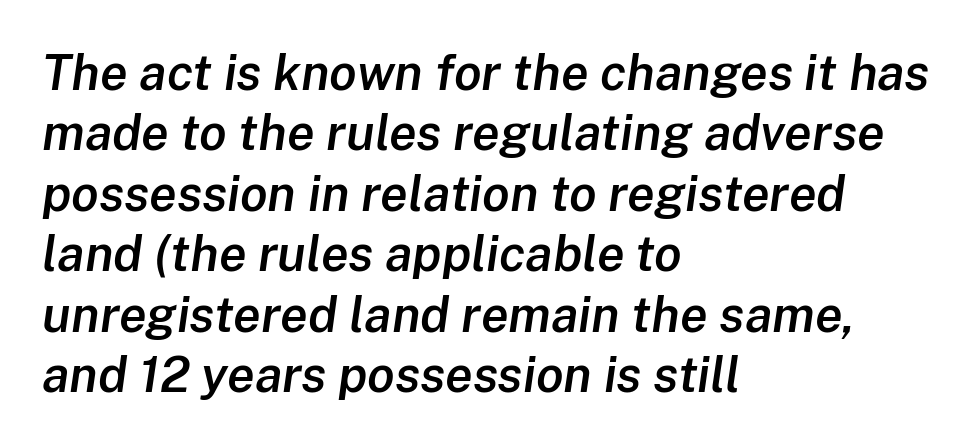
These lines are rendered in a variable-pitch font. This rendering uses left alignment, leaving the right contour irregular. Compared with typical body copy, the letter spacing here is the same. A fair bit of extra ink — the face is semibold, not bold.
